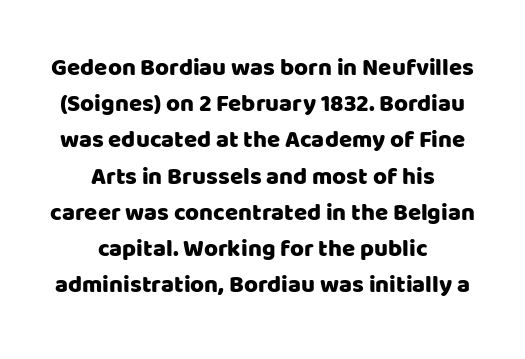
The image shows 24 px text type, upright; set centered, normal line spacing (1.51x), normal letter spacing, not underlined.
